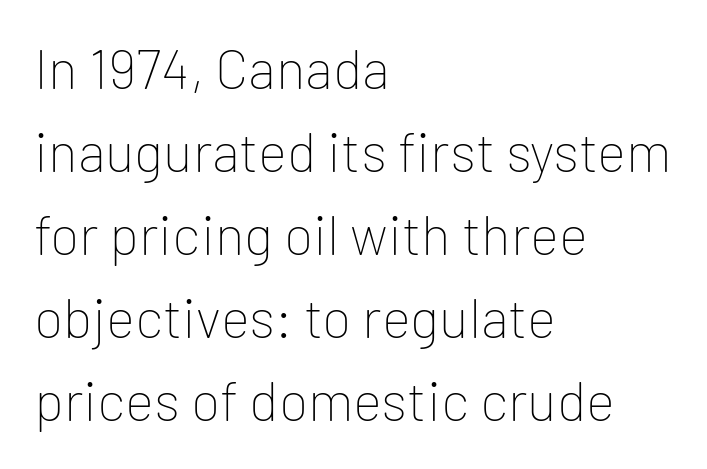
The image shows 55 px thin sans-serif type, upright; set left-aligned, normal line spacing (1.51x), normal letter spacing, not underlined; low stroke contrast and a medium x-height.
